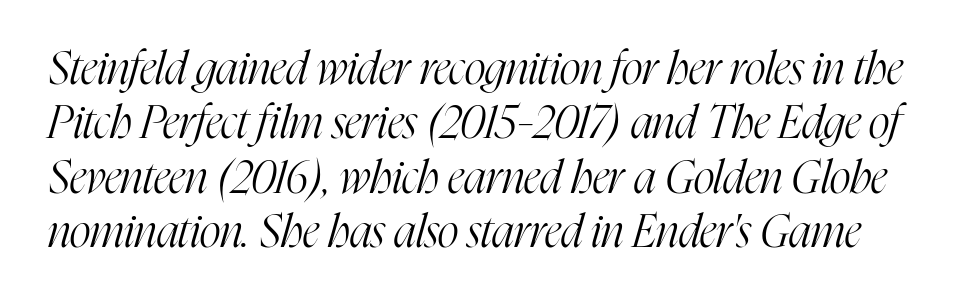
Nothing unusual about the tracking: characters are spaced as the font intends. Do the characters align in a grid? No, the font is proportional. Stroke terminals: seriffed. Just letters on the line, the space beneath them empty. Quick note: italic.
